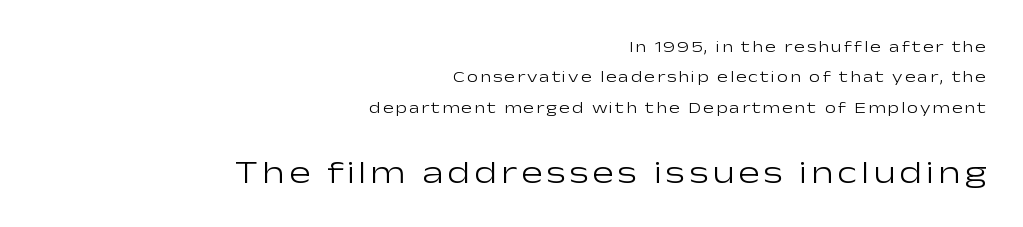
Q: Is the text bold? A: No.
Q: Is the text italic (slanted)? A: No, it is upright.
Q: Is the typeface a serif or a sans-serif typeface? A: Sans-serif.
Q: Is the text underlined? A: No.
Q: How is the paragraph aligned? A: Right-aligned.
Q: Is the spacing between lines tight, normal or loose? A: Loose.
Q: Which block of text is set in a larger size, the first (top) or the second (bottom)? A: The second (bottom) one.
Q: Width (condensed, normal, or wide)? A: Wide.
Q: Stroke contrast? A: Low.
Q: x-height? A: Medium.
Q: Monospaced? A: No.
